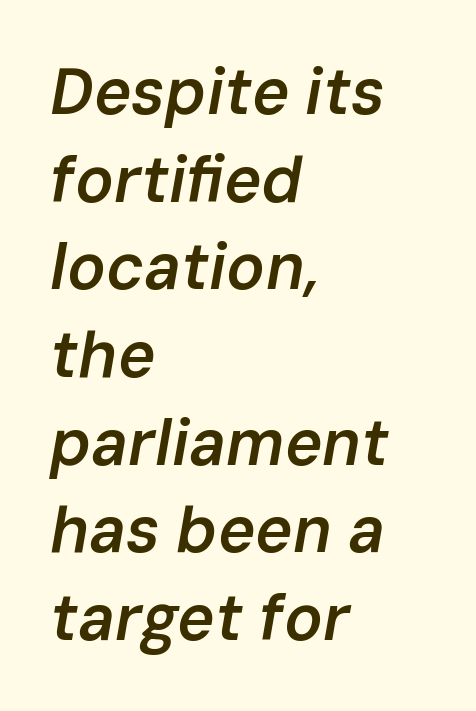
The image shows 64 px semibold type, italic (leaning right); set left-aligned, normal line spacing (1.37x), normal letter spacing, not underlined; low stroke contrast and a medium x-height.
